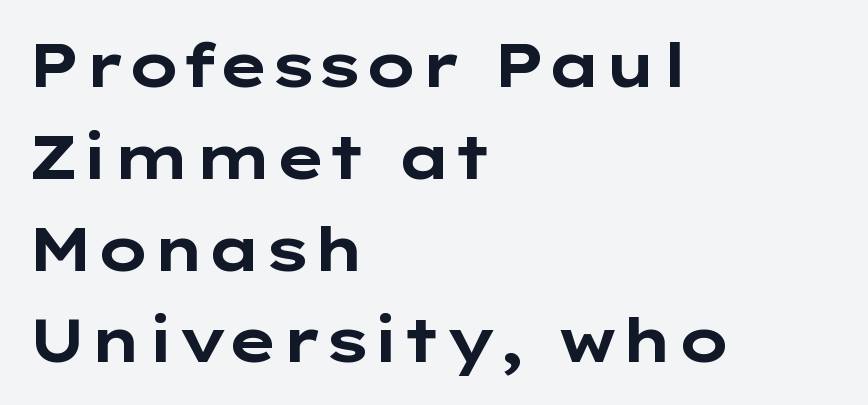
Ordinary non-slanted type is in use. Look at the tracking — it's just the regular setting, nothing added. The typesetting leans heavy: a genuine bold. The face used here is proportionally spaced, like ordinary book or web type.
